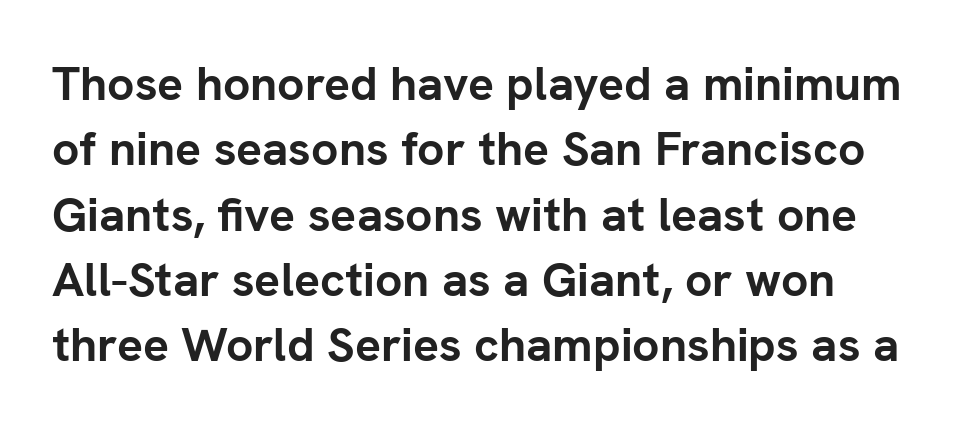
{"serif": "no", "italic": "no", "bold": "yes", "weight": "semibold", "width": "normal", "stroke_contrast": "low", "x_height": "medium", "monospaced": "no", "underline": "no", "line_spacing": "normal", "line_spacing_ratio": 1.36, "letter_spacing": "normal", "letter_spacing_em": 0.0, "glyph_px": 48}
